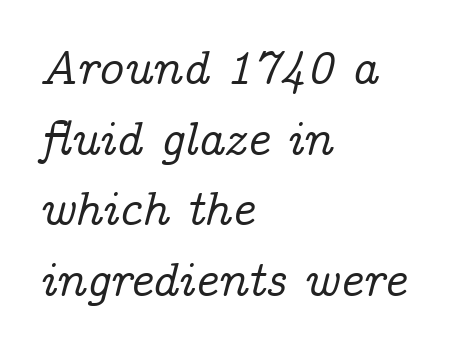
Q: Is the text italic (slanted)? A: Yes, it leans right by about 14 degrees.
Q: Is the typeface a serif or a sans-serif typeface? A: Serif.
Q: Is the text underlined? A: No.
Q: How is the paragraph aligned? A: Left-aligned.
Q: Is the spacing between letters normal or unusually wide? A: Normal.
Q: Is the spacing between lines tight, normal or loose? A: Normal.
Q: Width (condensed, normal, or wide)? A: Normal.
Q: Stroke contrast? A: Low.
Q: x-height? A: Medium.
Q: Monospaced? A: No.
